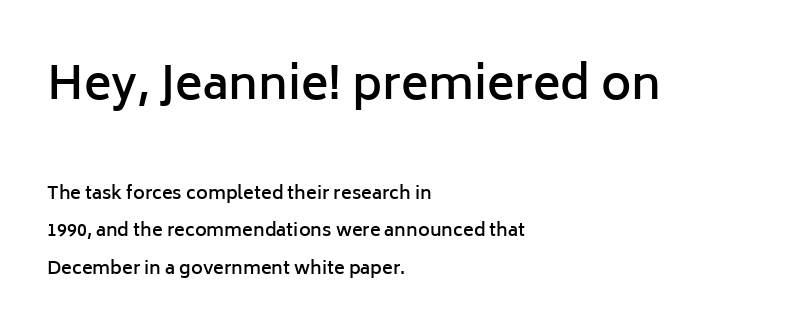
{"serif": "no", "italic": "no", "bold": "semi", "weight": "semibold", "width": "normal", "stroke_contrast": "low", "x_height": "medium", "monospaced": "no", "underline": "no", "align": "left", "line_spacing": "loose", "line_spacing_ratio": 2.07, "letter_spacing": "normal", "letter_spacing_em": 0.0, "larger_block": "first", "size_ratio": 2.56, "glyph_px": 46}
